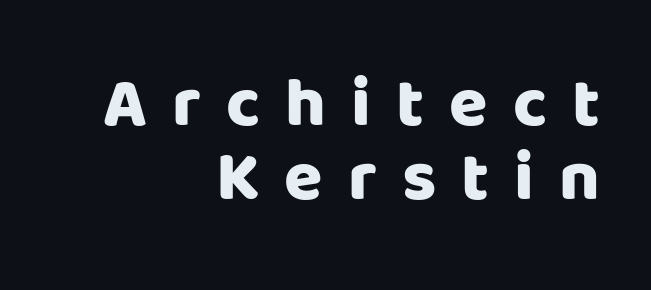
{"serif": "no", "italic": "no", "bold": "yes", "weight": "heavy", "width": "normal", "stroke_contrast": "low", "x_height": "large", "monospaced": "no", "underline": "no", "align": "right", "line_spacing": "tight", "line_spacing_ratio": 1.06, "letter_spacing": "wide", "letter_spacing_em": 0.36, "glyph_px": 70}
